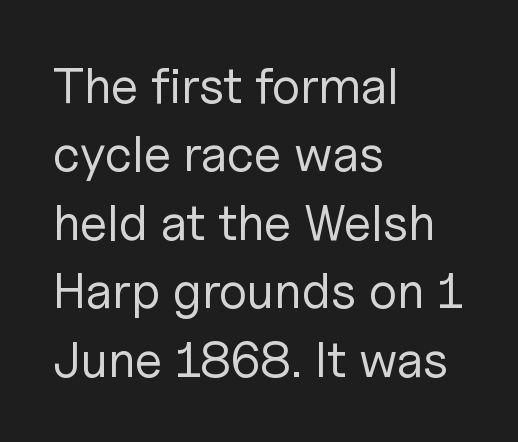
On a weight scale, this lands at 450 or below. Does the type have serifs? No, each stem ends abruptly. This sample is left-justified, so line endings fall wherever the words run out. The designer left line spacing at the default. Looks like regular typesetting: each glyph gets only the width it needs. Descender tails drop into unmarked territory.
